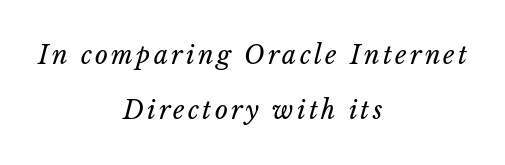
Q: Is the text bold? A: No.
Q: Is the text italic (slanted)? A: Yes, it leans right by about 14 degrees.
Q: Is the text underlined? A: No.
Q: How is the paragraph aligned? A: Centered.
Q: Is the spacing between lines tight, normal or loose? A: Loose.
